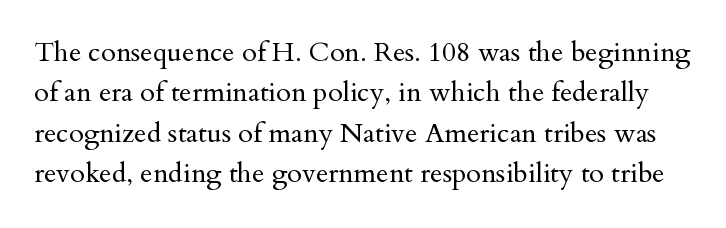
Whoever set this chose a conventional vertical rhythm. Unmarked baselines from the first word to the last. Is the type heavy? It reads as light-to-regular instead. Students, note that the glyphs here touch the page at normal intervals. The specimen reads as upright at a glance.
